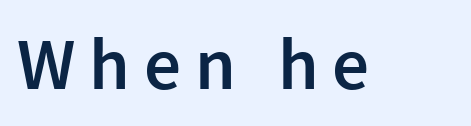
Q: Is the text bold? A: Semi-bold.
Q: Is the text italic (slanted)? A: No, it is upright.
Q: Is the typeface a serif or a sans-serif typeface? A: Sans-serif.
Q: Is the text underlined? A: No.
Q: Width (condensed, normal, or wide)? A: Normal.
Q: x-height? A: Medium.
Q: Monospaced? A: No.
